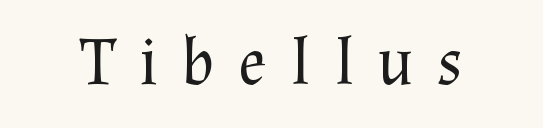
No chunkiness to these letters — they're not bold. Ordinary non-slanted type is in use. Varying glyph widths throughout — classic text-font behaviour. The face used here is rendered with a markedly widened letterfit.
